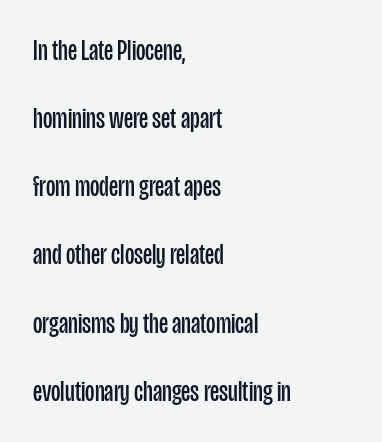
The image shows 29 px regular-weight, condensed sans-serif type, upright; set left-aligned, loose line spacing (2.35x), normal letter spacing, not underlined; low stroke contrast and a large x-height.
